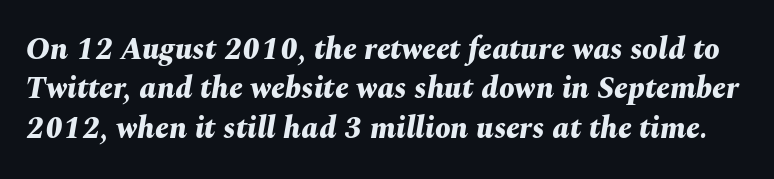
The image shows 31 px bold type, italic (leaning right); set normal line spacing (1.27x), normal letter spacing, not underlined; medium stroke contrast and a medium x-height.
